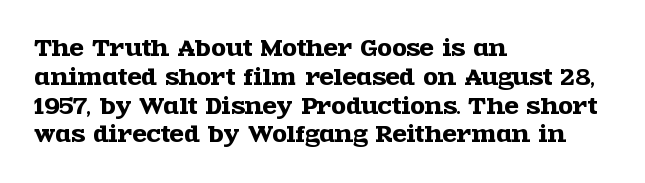
The image shows 21 px text type, upright; set left-aligned, normal line spacing (1.37x), normal letter spacing, not underlined.
